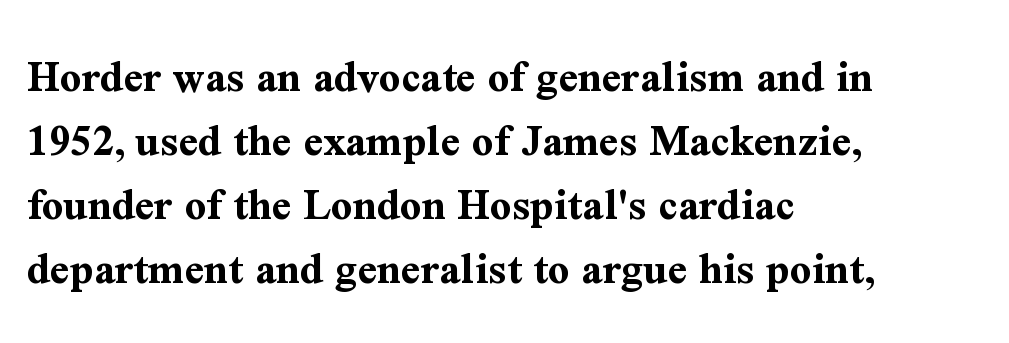
The image shows 47 px bold serif type, upright; set left-aligned, normal line spacing (1.36x), normal letter spacing, not underlined; medium stroke contrast and a medium x-height.
